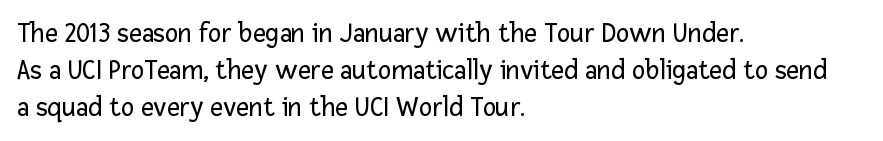
The image shows 28 px regular-weight sans-serif type, upright; set left-aligned, normal line spacing (1.32x), normal letter spacing, not underlined; low stroke contrast and a medium x-height.
